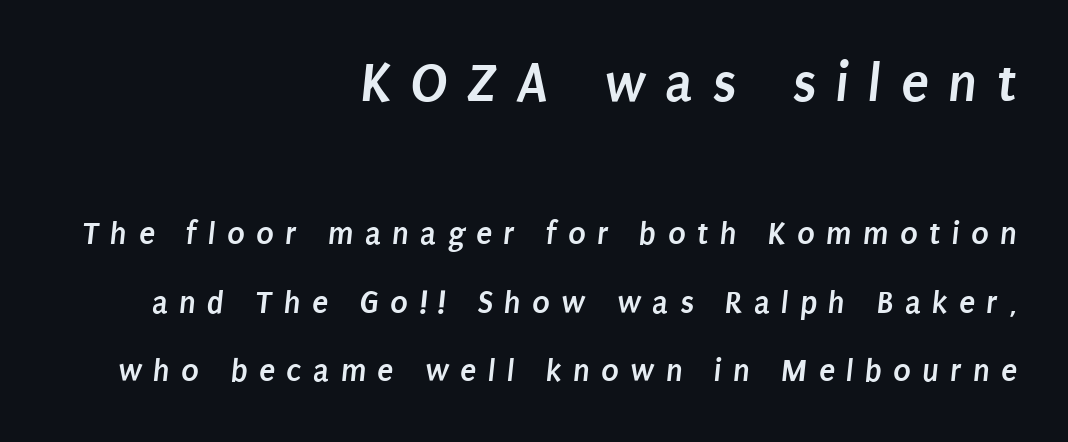
A typesetter would call this leading open, well beyond the default. Scale decreases going downward across the two blocks. Varying glyph widths throughout — classic text-font behaviour. The glyphs are unaccompanied by any horizontal stroke below them.
